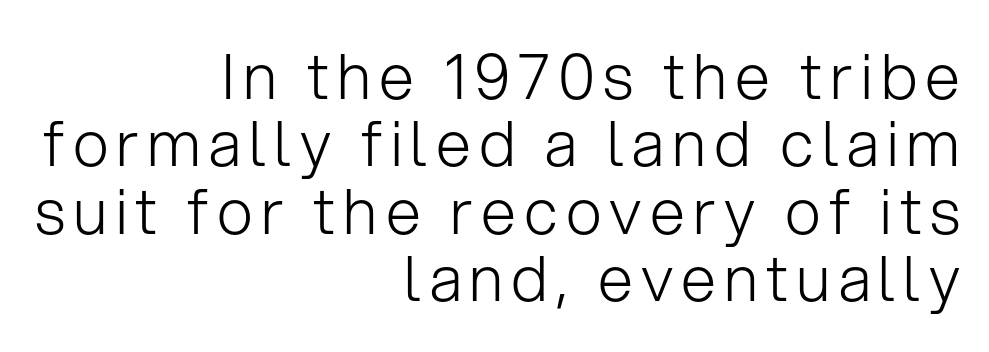
{"serif": "no", "italic": "no", "bold": "no", "weight": "light", "width": "normal", "stroke_contrast": "low", "x_height": "medium", "monospaced": "no", "underline": "no", "align": "right", "line_spacing": "tight", "line_spacing_ratio": 1.07, "glyph_px": 63}
